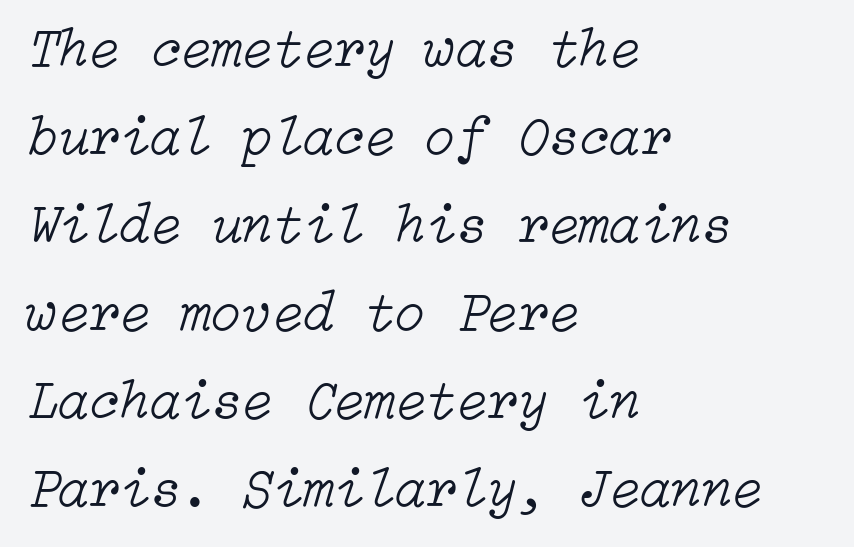
Q: Is the text bold? A: No.
Q: Is the text italic (slanted)? A: Yes, it leans right by about 15 degrees.
Q: Is the text underlined? A: No.
Q: How is the paragraph aligned? A: Left-aligned.
Q: Is the spacing between letters normal or unusually wide? A: Normal.
Q: Is the spacing between lines tight, normal or loose? A: Normal.
Q: Width (condensed, normal, or wide)? A: Normal.
Q: Stroke contrast? A: Low.
Q: x-height? A: Medium.
